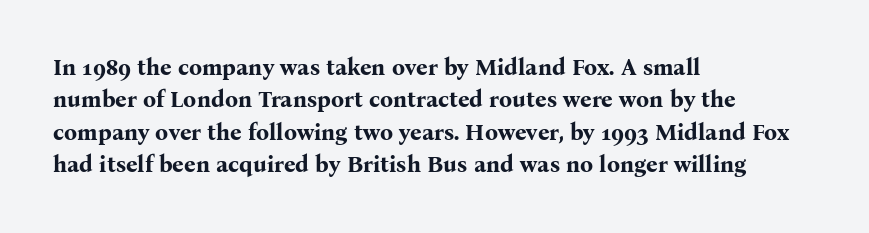
The image shows 23 px bold type, upright; set left-aligned, normal line spacing (1.41x), normal letter spacing, not underlined.
